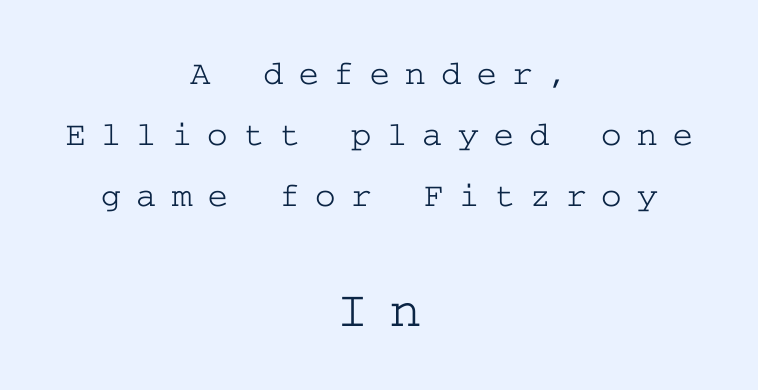
The image shows 53 px wide serif type, upright; set centered, line spacing 1.74x, unusually wide letter spacing (+0.43 em), not underlined; the second (bottom) block is 1.51x larger; low stroke contrast and a medium x-height.
